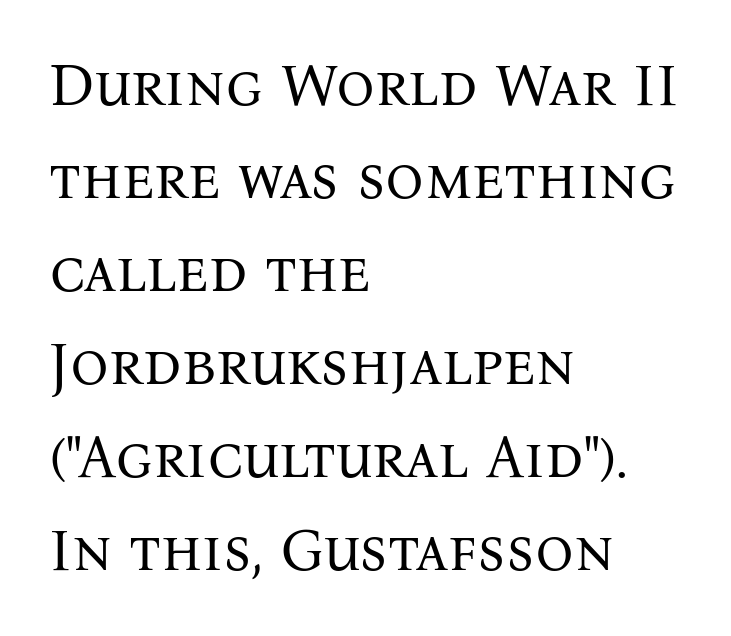
The image shows 60 px regular-weight serif type, upright; set left-aligned, normal line spacing (1.55x), normal letter spacing, not underlined; medium stroke contrast and a medium x-height.
